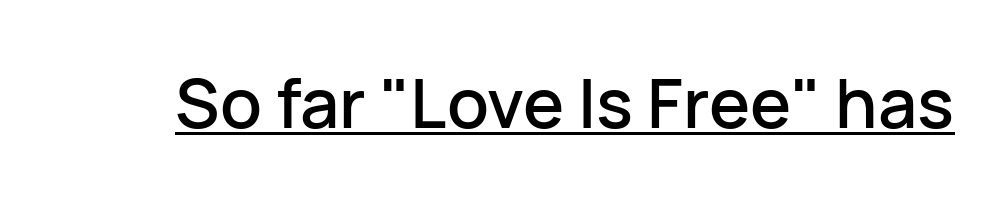
Q: Is the text italic (slanted)? A: No, it is upright.
Q: Is the typeface a serif or a sans-serif typeface? A: Sans-serif.
Q: Is the text underlined? A: Yes.
Q: Is the spacing between letters normal or unusually wide? A: Normal.
Q: Width (condensed, normal, or wide)? A: Normal.
Q: Stroke contrast? A: Low.
Q: x-height? A: Medium.
Q: Monospaced? A: No.
